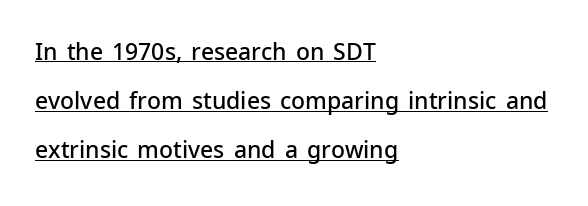
The image shows 23 px text type, upright; set left-aligned, loose line spacing (2.14x), normal letter spacing, underlined.
